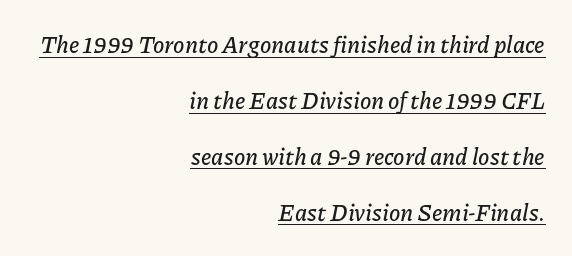
Q: Is the text italic (slanted)? A: Yes, it leans right by about 11 degrees.
Q: Is the text underlined? A: Yes.
Q: How is the paragraph aligned? A: Right-aligned.
Q: Is the spacing between letters normal or unusually wide? A: Normal.
Q: Is the spacing between lines tight, normal or loose? A: Loose.
